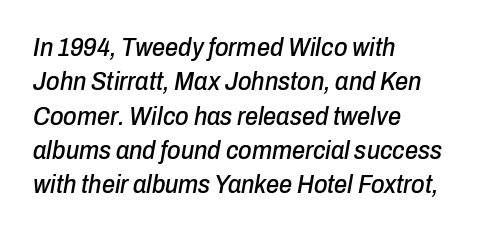
Q: Is the text italic (slanted)? A: Yes, it leans right by about 10 degrees.
Q: Is the text underlined? A: No.
Q: How is the paragraph aligned? A: Left-aligned.
Q: Is the spacing between letters normal or unusually wide? A: Normal.
Q: Is the spacing between lines tight, normal or loose? A: Normal.
